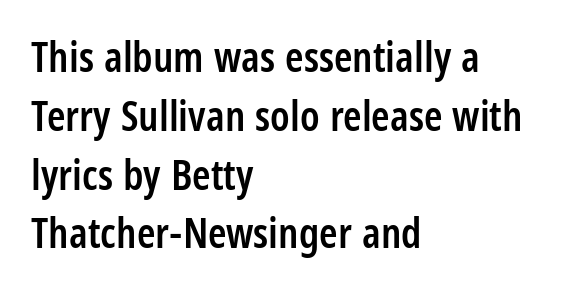
Q: Is the text bold? A: Semi-bold.
Q: Is the text italic (slanted)? A: No, it is upright.
Q: Is the typeface a serif or a sans-serif typeface? A: Sans-serif.
Q: Is the text underlined? A: No.
Q: How is the paragraph aligned? A: Left-aligned.
Q: Is the spacing between letters normal or unusually wide? A: Normal.
Q: Is the spacing between lines tight, normal or loose? A: Normal.
Q: Width (condensed, normal, or wide)? A: Condensed.
Q: Stroke contrast? A: Low.
Q: x-height? A: Large.
Q: Monospaced? A: No.
